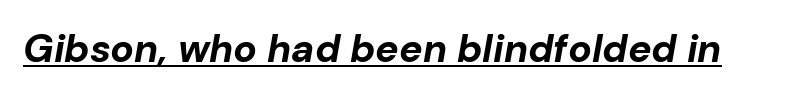
The image shows 39 px bold type, italic (leaning right); set normal letter spacing, underlined; low stroke contrast and a medium x-height.
